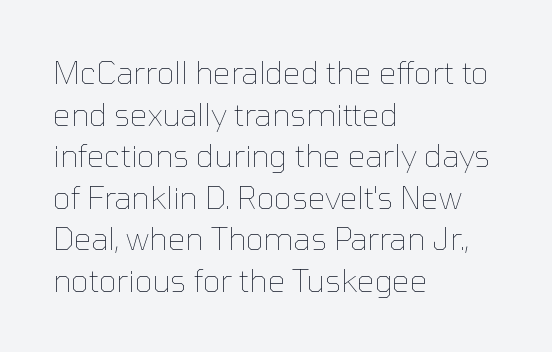
The image shows 31 px thin type, upright; set left-aligned, normal line spacing (1.34x), normal letter spacing, not underlined; low stroke contrast and a medium x-height.
